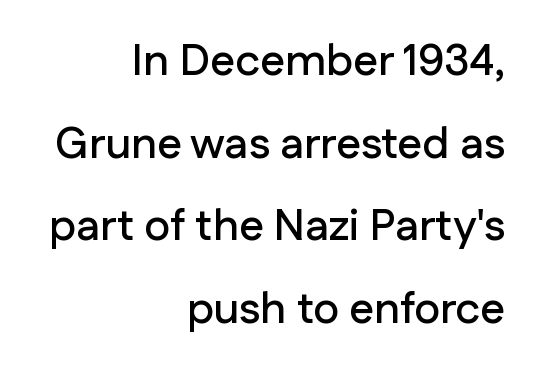
The image shows 44 px sans-serif type, upright; set right-aligned, line spacing 1.88x, normal letter spacing, not underlined; low stroke contrast and a medium x-height.
